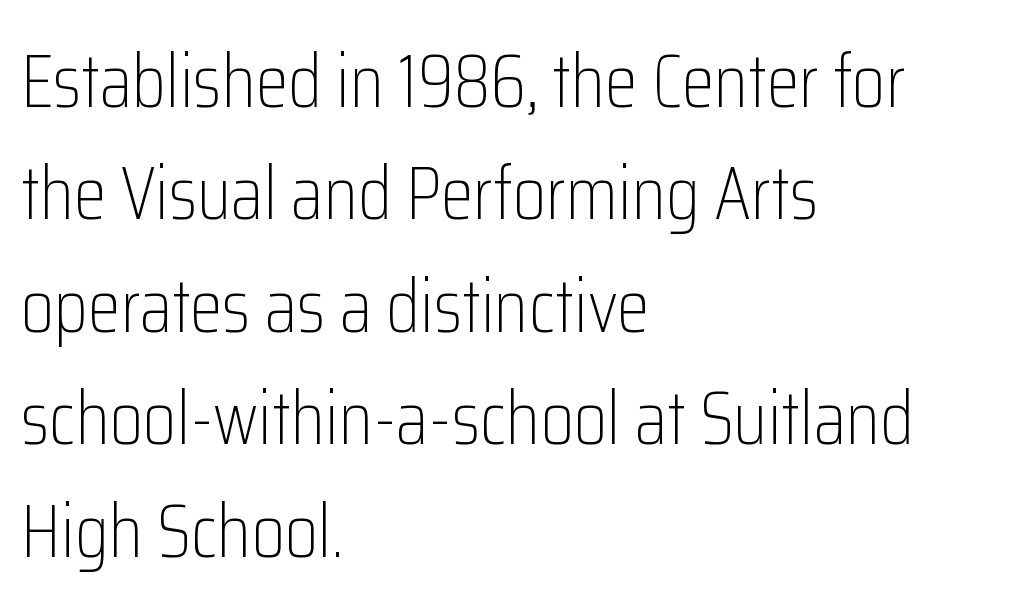
The image shows 75 px light, condensed sans-serif type, upright; set left-aligned, normal line spacing (1.5x), normal letter spacing, not underlined; low stroke contrast and a medium x-height.
